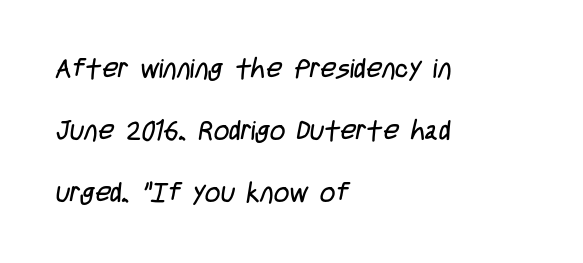
The line-height multiplier appears high, well above default. No extra tracking has been applied to these lines. Anything drawn beneath the words? Only blank space. The font is comparable to plain body text, perhaps lighter.
